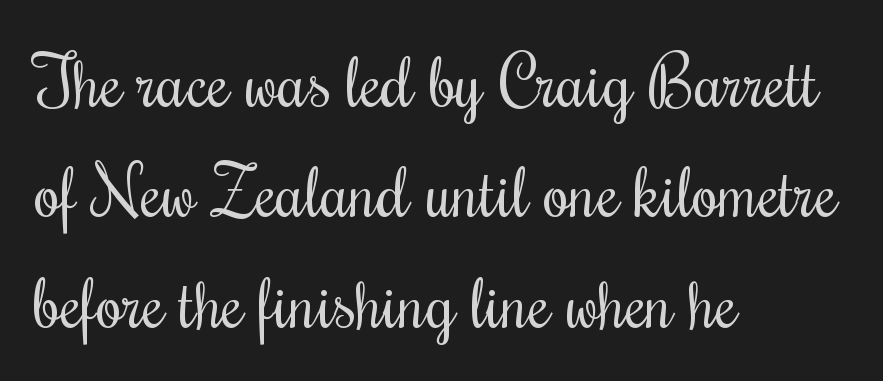
Old-style or modern, the face here clearly has serifs. Caption: standard tracking, unaltered. The passage is arranged the way most books set body copy — flush left. The rendering uses a moderate line-height, typical for paragraphs. Words float on clear page, feet unadorned.
